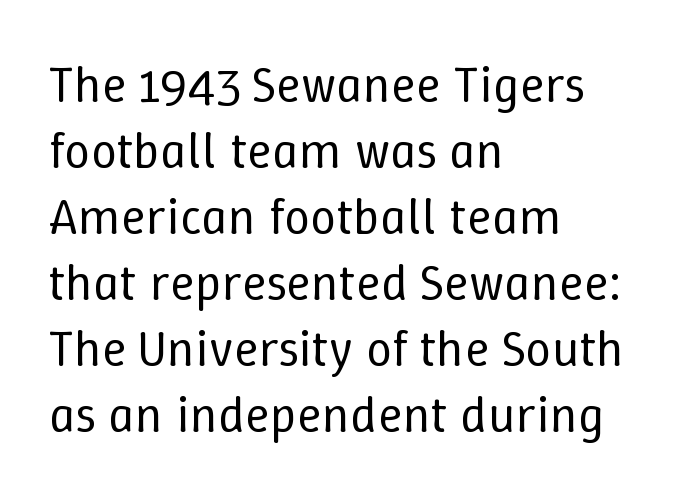
{"italic": "no", "bold": "no", "weight": "regular", "width": "normal", "stroke_contrast": "low", "x_height": "medium", "monospaced": "no", "underline": "no", "align": "left", "line_spacing": "normal", "line_spacing_ratio": 1.27, "letter_spacing": "normal", "letter_spacing_em": 0.0, "glyph_px": 52}
